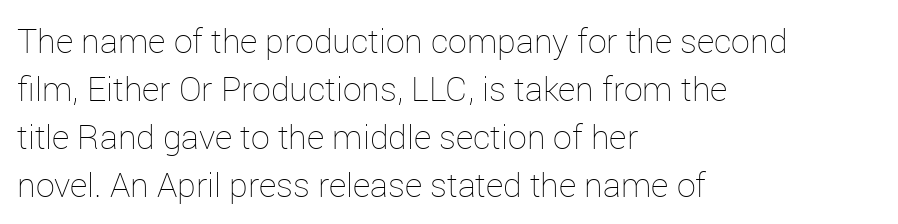
The image shows 34 px thin type, upright; set left-aligned, normal line spacing (1.41x), normal letter spacing, not underlined; low stroke contrast and a medium x-height.
